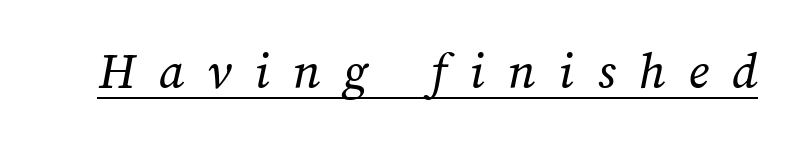
Spacing verdict: proportional, widths tailored to each character. Honestly, the letter spacing is so wide it's the main thing you notice. Has an underline been added? It has. Compared with a typical body face, this is equally light or lighter still.
